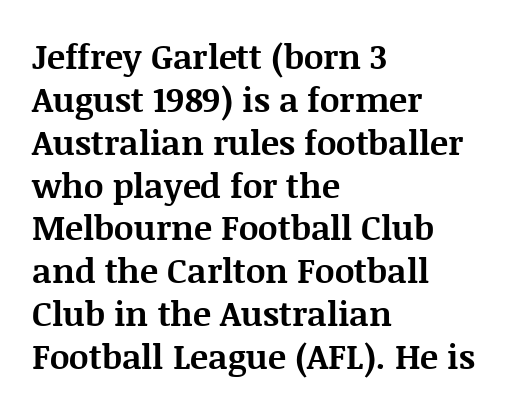
Q: Is the text bold? A: Yes.
Q: Is the text italic (slanted)? A: No, it is upright.
Q: Is the typeface a serif or a sans-serif typeface? A: Serif.
Q: Is the text underlined? A: No.
Q: How is the paragraph aligned? A: Left-aligned.
Q: Is the spacing between letters normal or unusually wide? A: Normal.
Q: Is the spacing between lines tight, normal or loose? A: Normal.
Q: Width (condensed, normal, or wide)? A: Normal.
Q: Stroke contrast? A: Medium.
Q: x-height? A: Large.
Q: Monospaced? A: No.
